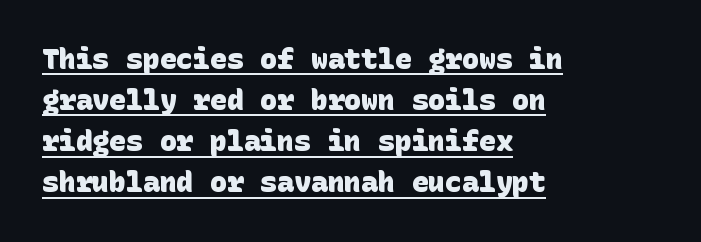
Compared with undecorated copy, this sample adds a rule below the words. There is no visible air inserted between adjacent glyphs. These lines are composed in type without serifs. Weight: bold. Line spacing here is normal.
